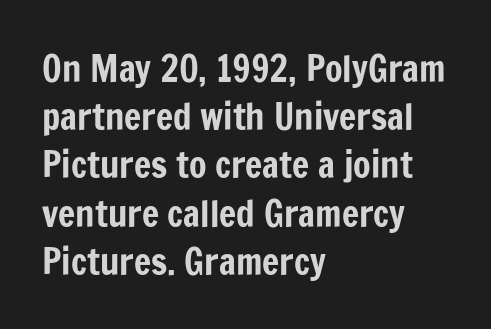
The image shows 36 px condensed sans-serif type, upright; set left-aligned, normal line spacing (1.34x), normal letter spacing, not underlined; low stroke contrast and a medium x-height.
